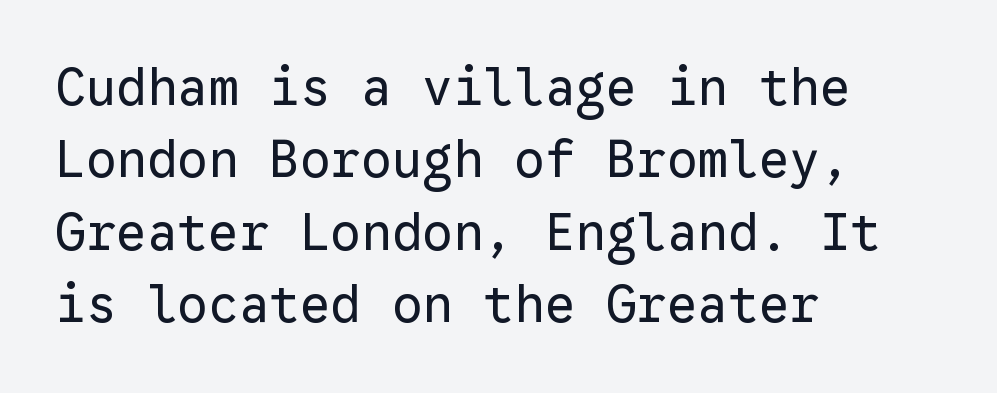
{"serif": "no", "italic": "no", "bold": "no", "weight": "regular", "width": "normal", "stroke_contrast": "low", "x_height": "medium", "monospaced": "yes", "underline": "no", "align": "left", "line_spacing": "normal", "line_spacing_ratio": 1.42, "letter_spacing": "normal", "letter_spacing_em": 0.0, "glyph_px": 51}
